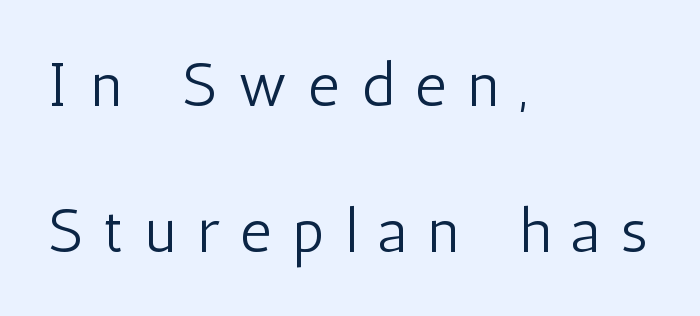
The image shows 61 px light, condensed sans-serif type, upright; set left-aligned, loose line spacing (2.39x), unusually wide letter spacing (+0.35 em), not underlined; low stroke contrast and a medium x-height.
